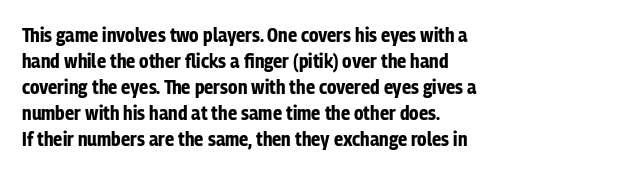
Q: Is the text bold? A: Yes.
Q: Is the text italic (slanted)? A: No, it is upright.
Q: Is the text underlined? A: No.
Q: How is the paragraph aligned? A: Left-aligned.
Q: Is the spacing between letters normal or unusually wide? A: Normal.
Q: Is the spacing between lines tight, normal or loose? A: Normal.
